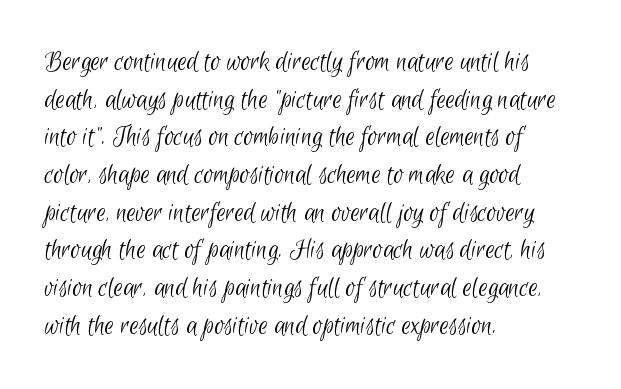
{"serif": "no", "bold": "no", "weight": "light", "width": "condensed", "stroke_contrast": "low", "x_height": "small", "monospaced": "no", "underline": "no", "align": "left", "line_spacing": "normal", "line_spacing_ratio": 1.3, "letter_spacing": "normal", "letter_spacing_em": 0.0, "glyph_px": 29}
